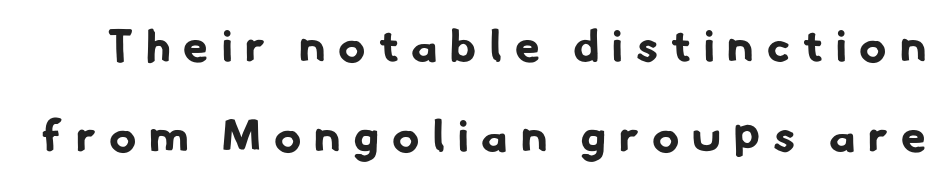
{"serif": "no", "bold": "yes", "weight": "bold", "width": "normal", "stroke_contrast": "low", "x_height": "small", "monospaced": "no", "underline": "no", "line_spacing": "loose", "line_spacing_ratio": 1.99, "letter_spacing": "wide", "letter_spacing_em": 0.29, "glyph_px": 45}
